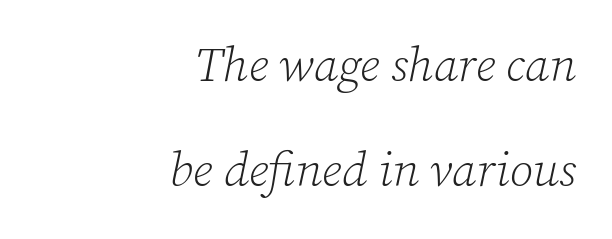
Q: Is the text bold? A: No.
Q: Is the text italic (slanted)? A: Yes, it leans right by about 12 degrees.
Q: Is the typeface a serif or a sans-serif typeface? A: Serif.
Q: Is the text underlined? A: No.
Q: How is the paragraph aligned? A: Right-aligned.
Q: Is the spacing between letters normal or unusually wide? A: Normal.
Q: Is the spacing between lines tight, normal or loose? A: Loose.
Q: Width (condensed, normal, or wide)? A: Normal.
Q: Stroke contrast? A: Low.
Q: x-height? A: Medium.
Q: Monospaced? A: No.
